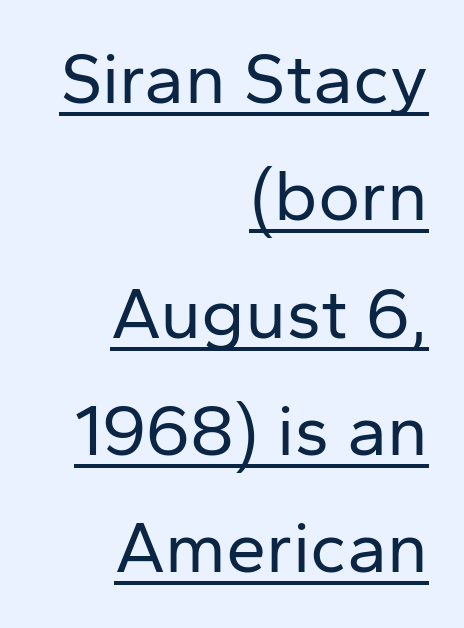
The image shows 72 px regular-weight sans-serif type, upright; set right-aligned, normal line spacing (1.63x), normal letter spacing, underlined; low stroke contrast and a medium x-height.
